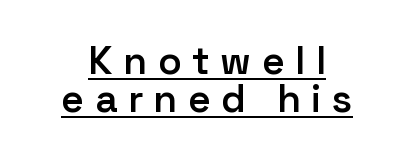
{"serif": "no", "italic": "no", "bold": "semi", "weight": "semibold", "width": "normal", "stroke_contrast": "low", "x_height": "medium", "monospaced": "no", "underline": "yes", "align": "center", "line_spacing": "tight", "line_spacing_ratio": 0.98, "letter_spacing": "wide", "letter_spacing_em": 0.27, "glyph_px": 39}
